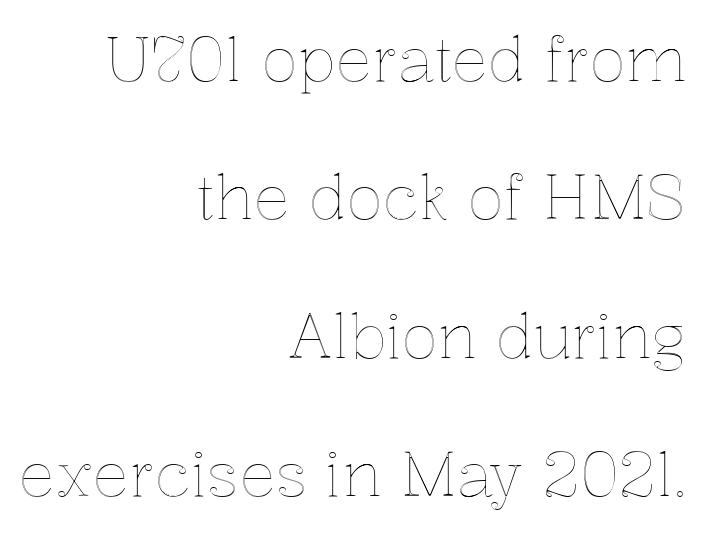
Q: Is the text italic (slanted)? A: No, it is upright.
Q: Is the text underlined? A: No.
Q: How is the paragraph aligned? A: Right-aligned.
Q: Is the spacing between letters normal or unusually wide? A: Normal.
Q: Is the spacing between lines tight, normal or loose? A: Loose.
Q: Width (condensed, normal, or wide)? A: Normal.
Q: x-height? A: Medium.
Q: Monospaced? A: No.
